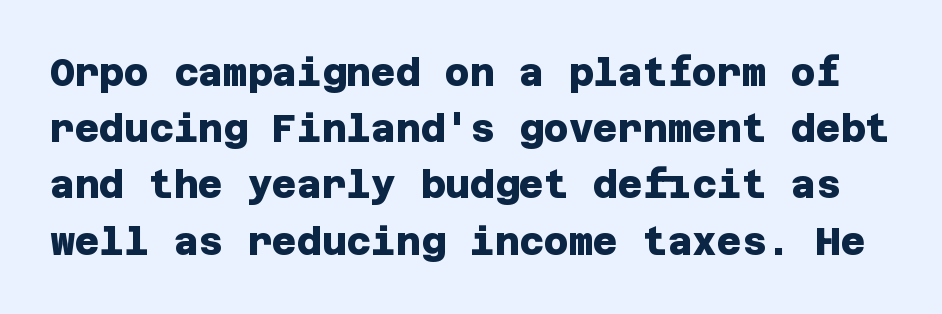
The image shows 38 px heavy sans-serif type; set normal line spacing (1.48x), normal letter spacing, not underlined; low stroke contrast and a large x-height.
